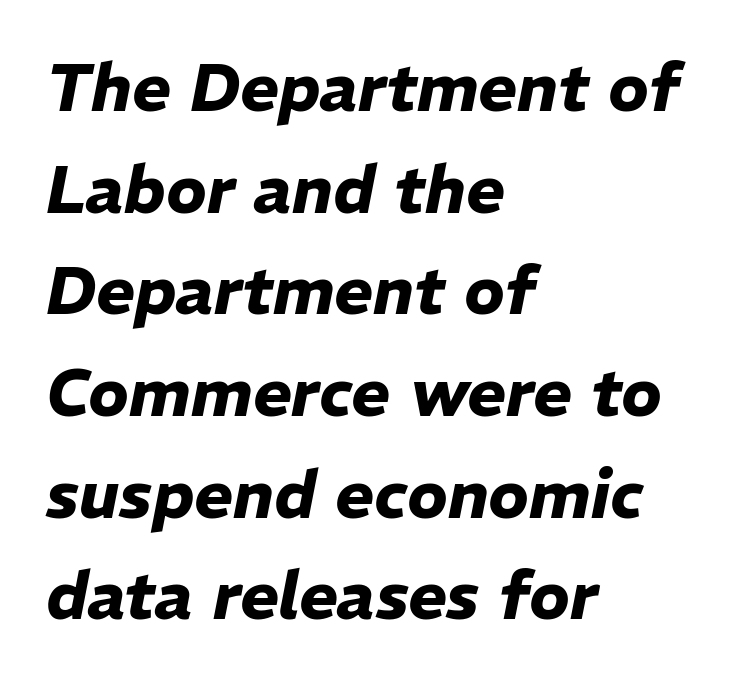
The image shows 66 px heavy type, italic (leaning right); set left-aligned, normal line spacing (1.54x), normal letter spacing, not underlined; low stroke contrast and a medium x-height.
